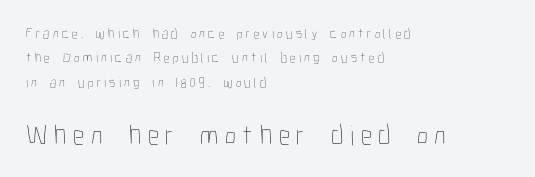
Layout note: lines flush left. Looks like regular typesetting: each glyph gets only the width it needs. Honestly, there is no underline to notice here at all. Which of the two is more prominent by size? The second, at the bottom. How are the letters spaced? Widely, with obvious added tracking.
